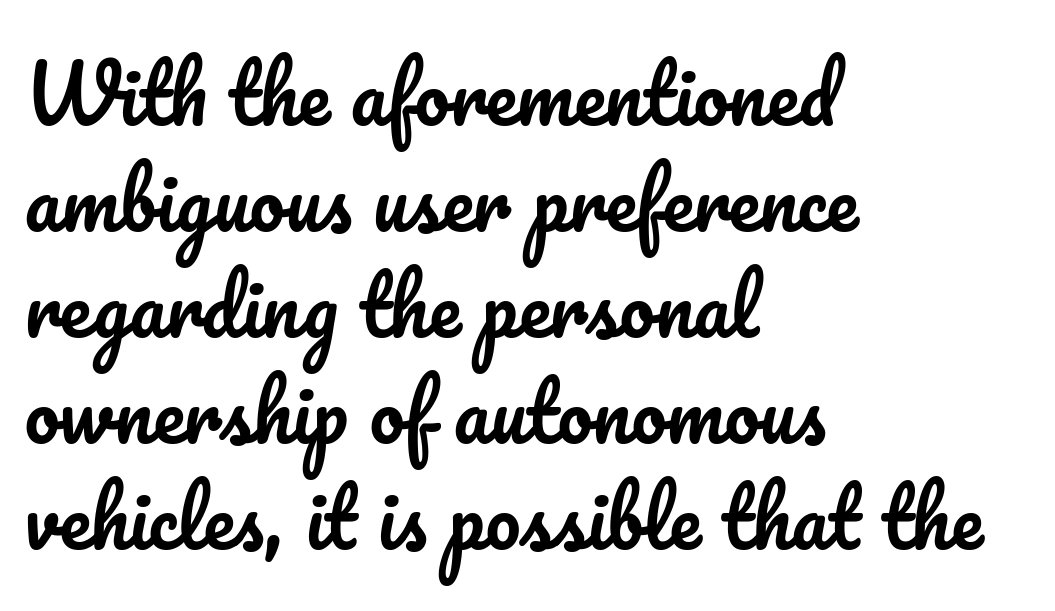
The image shows 78 px text type; set left-aligned, normal line spacing (1.36x), normal letter spacing, not underlined; low stroke contrast and a small x-height.
